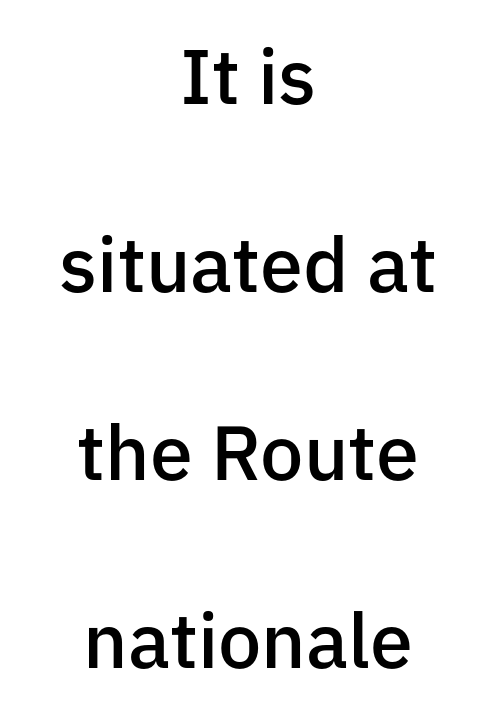
Q: Is the text bold? A: Semi-bold.
Q: Is the text italic (slanted)? A: No, it is upright.
Q: Is the typeface a serif or a sans-serif typeface? A: Sans-serif.
Q: Is the text underlined? A: No.
Q: How is the paragraph aligned? A: Centered.
Q: Is the spacing between letters normal or unusually wide? A: Normal.
Q: Is the spacing between lines tight, normal or loose? A: Loose.
Q: Width (condensed, normal, or wide)? A: Normal.
Q: Stroke contrast? A: Low.
Q: x-height? A: Medium.
Q: Monospaced? A: No.
